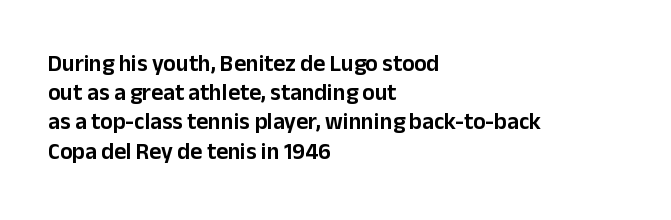
The image shows 23 px text type, upright; set left-aligned, normal line spacing (1.27x), normal letter spacing, not underlined.
